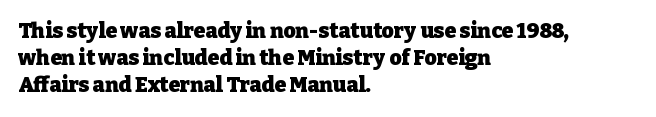
The image shows 21 px bold type, upright; set left-aligned, normal line spacing (1.29x), normal letter spacing, not underlined.
